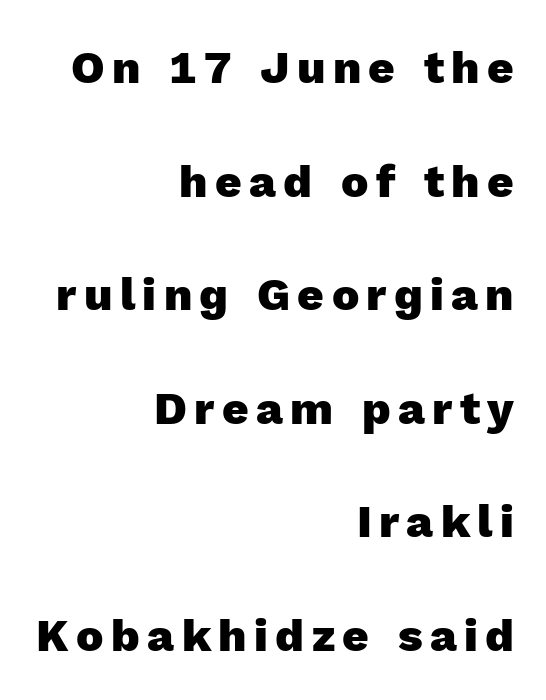
{"serif": "no", "italic": "no", "bold": "yes", "weight": "heavy", "width": "normal", "x_height": "medium", "monospaced": "no", "underline": "no", "align": "right", "line_spacing": "loose", "line_spacing_ratio": 2.47, "glyph_px": 46}
